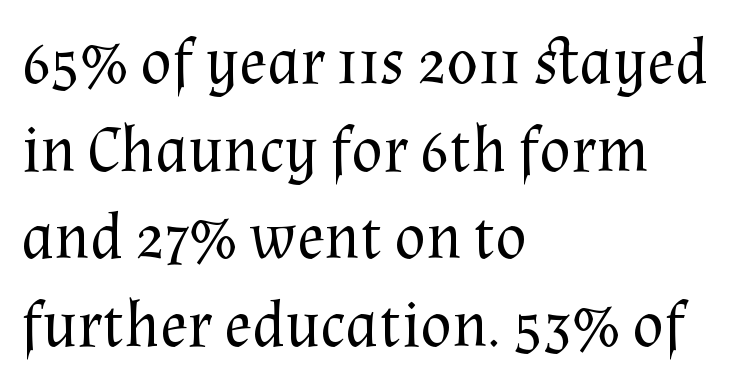
{"italic": "no", "bold": "no", "weight": "regular", "width": "normal", "stroke_contrast": "medium", "x_height": "medium", "monospaced": "no", "underline": "no", "align": "left", "line_spacing": "normal", "line_spacing_ratio": 1.35, "letter_spacing": "normal", "letter_spacing_em": 0.0, "glyph_px": 65}
